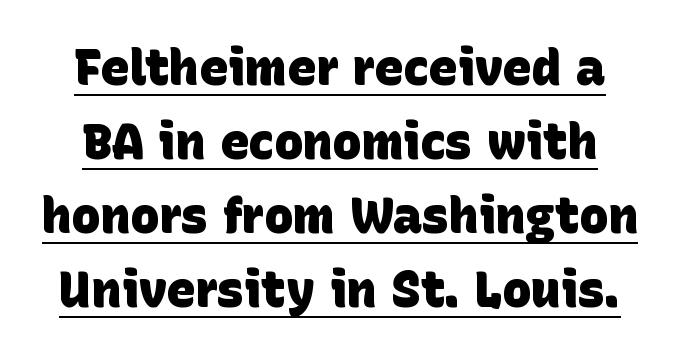
Underlining? Definitely there. Note the varied advance widths — an 'i' is clearly narrower than an 'm'. These lines sit exactly where default settings would place them. Spacing between characters is what you'd get straight out of the box. Bold? Absolutely — the strokes are thick and heavy. This is sans-serif lettering, the kind often seen on screens and signage.
